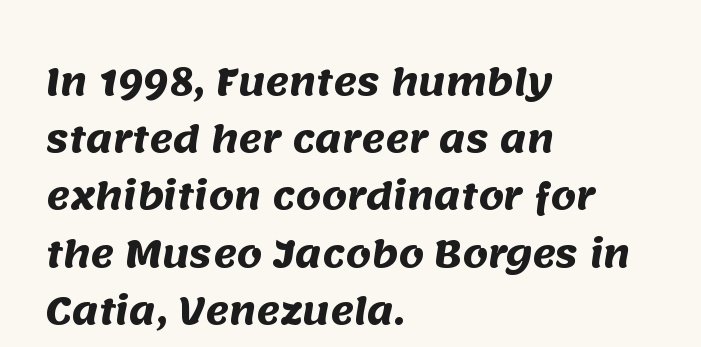
Serif or sans? Sans — the stroke terminals are bare. The block of text has a typical density, with ordinary space between rows. You could call the tracking neutral — neither tight nor loose. The passage shown is not underscored anywhere.
